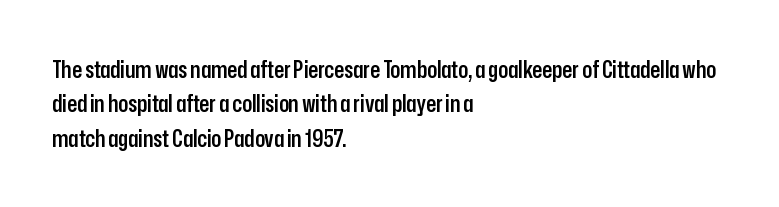
Q: Is the text bold? A: Semi-bold.
Q: Is the text italic (slanted)? A: No, it is upright.
Q: Is the text underlined? A: No.
Q: How is the paragraph aligned? A: Left-aligned.
Q: Is the spacing between letters normal or unusually wide? A: Normal.
Q: Is the spacing between lines tight, normal or loose? A: Normal.
